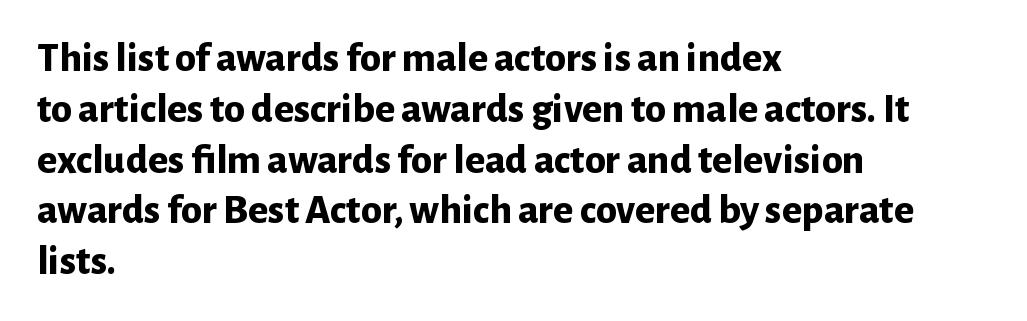
{"serif": "no", "italic": "no", "bold": "yes", "weight": "bold", "width": "normal", "stroke_contrast": "low", "x_height": "medium", "monospaced": "no", "underline": "no", "align": "left", "line_spacing_ratio": 1.21, "letter_spacing": "normal", "letter_spacing_em": 0.0, "glyph_px": 42}
